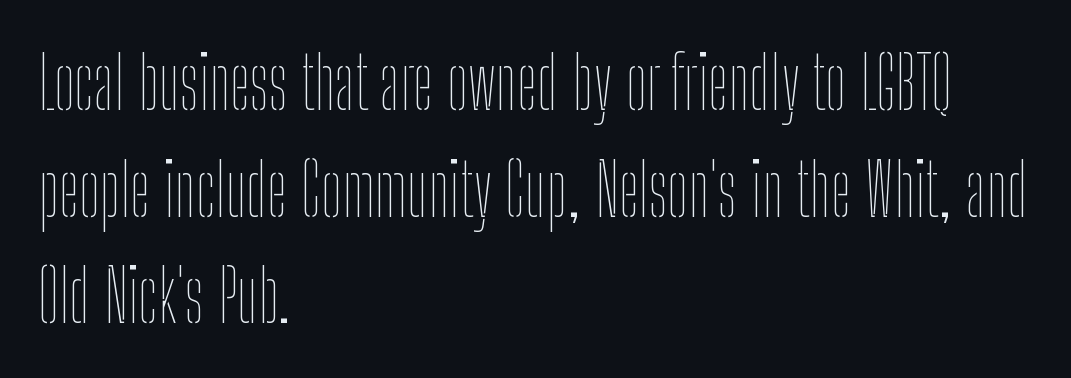
{"italic": "no", "bold": "no", "weight": "thin", "width": "condensed", "stroke_contrast": "low", "x_height": "medium", "monospaced": "no", "underline": "no", "align": "left", "line_spacing": "normal", "line_spacing_ratio": 1.46, "letter_spacing": "normal", "letter_spacing_em": 0.0, "glyph_px": 73}
